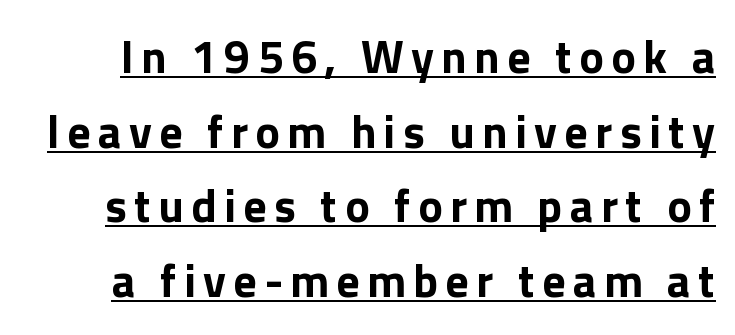
The image shows 46 px bold sans-serif type, upright; set normal line spacing (1.62x), underlined; a medium x-height.
